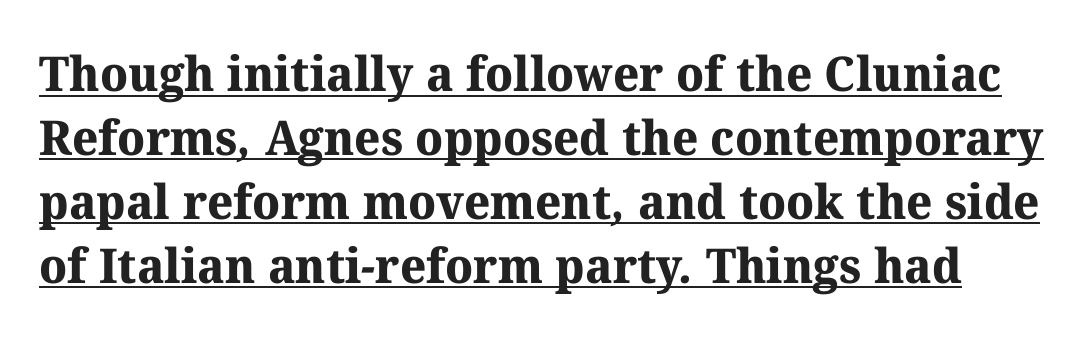
{"serif": "yes", "bold": "yes", "weight": "bold", "width": "normal", "stroke_contrast": "medium", "x_height": "medium", "monospaced": "no", "underline": "yes", "line_spacing": "normal", "line_spacing_ratio": 1.33, "letter_spacing": "normal", "letter_spacing_em": 0.0, "glyph_px": 48}
